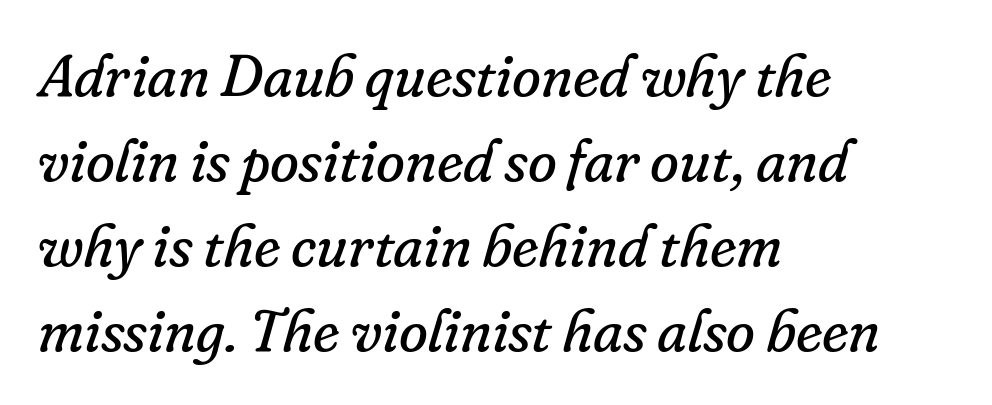
The image shows 59 px regular-weight serif type, italic (leaning right); set left-aligned, normal line spacing (1.44x), normal letter spacing, not underlined; low stroke contrast and a small x-height.
